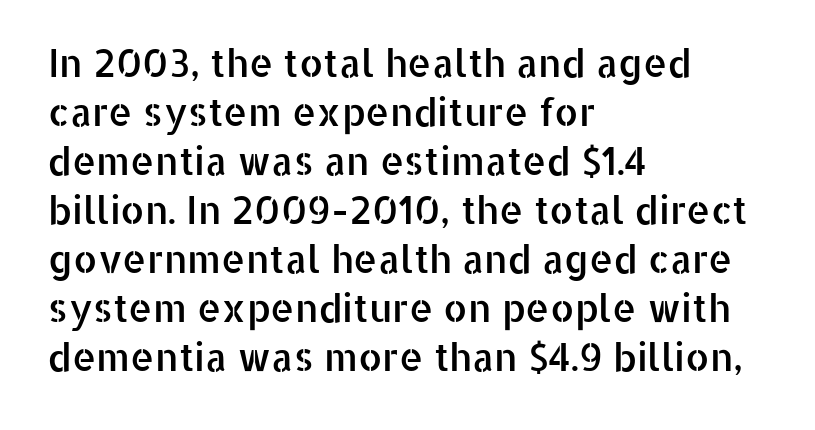
Each letter keeps its own natural width here, so spacing adapts to shape. Vertically, the passage feels balanced, rows spaced as you'd expect. Underlining? Definitely not there. Quick note: not italic, upright. Inter-character spacing is left at the font's built-in metrics. Alignment: flush left.
